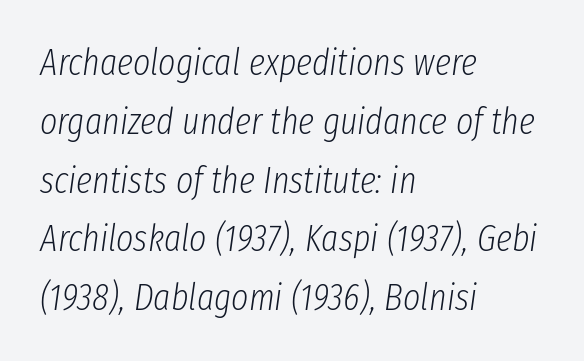
Q: Is the text bold? A: No.
Q: Is the text italic (slanted)? A: Yes, it leans right by about 8 degrees.
Q: Is the text underlined? A: No.
Q: How is the paragraph aligned? A: Left-aligned.
Q: Is the spacing between letters normal or unusually wide? A: Normal.
Q: Is the spacing between lines tight, normal or loose? A: Normal.
Q: Width (condensed, normal, or wide)? A: Condensed.
Q: Stroke contrast? A: Low.
Q: x-height? A: Medium.
Q: Monospaced? A: No.
